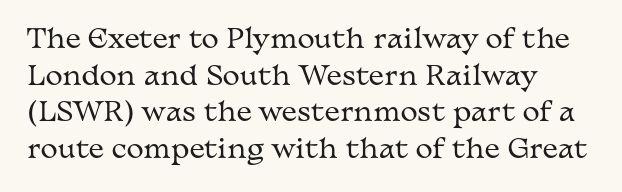
{"italic": "no", "bold": "no", "underline": "no", "align": "left", "line_spacing": "normal", "line_spacing_ratio": 1.41, "letter_spacing": "normal", "letter_spacing_em": 0.0, "glyph_px": 26}
